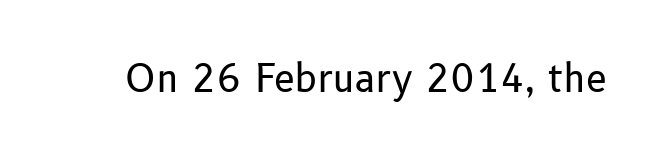
The image shows 38 px regular-weight sans-serif type, upright; set normal letter spacing, not underlined; low stroke contrast and a medium x-height.
